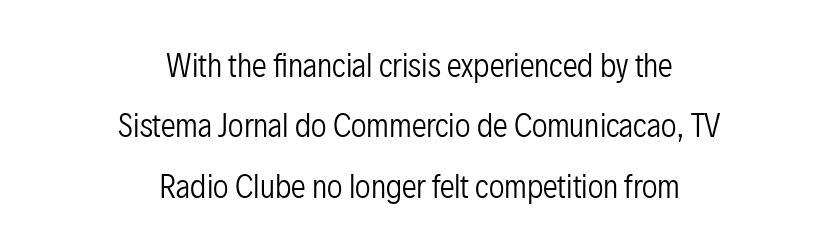
{"serif": "no", "italic": "no", "bold": "no", "weight": "regular", "width": "condensed", "stroke_contrast": "low", "x_height": "medium", "monospaced": "no", "underline": "no", "align": "center", "line_spacing": "loose", "line_spacing_ratio": 2.01, "letter_spacing": "normal", "letter_spacing_em": 0.0, "glyph_px": 30}
